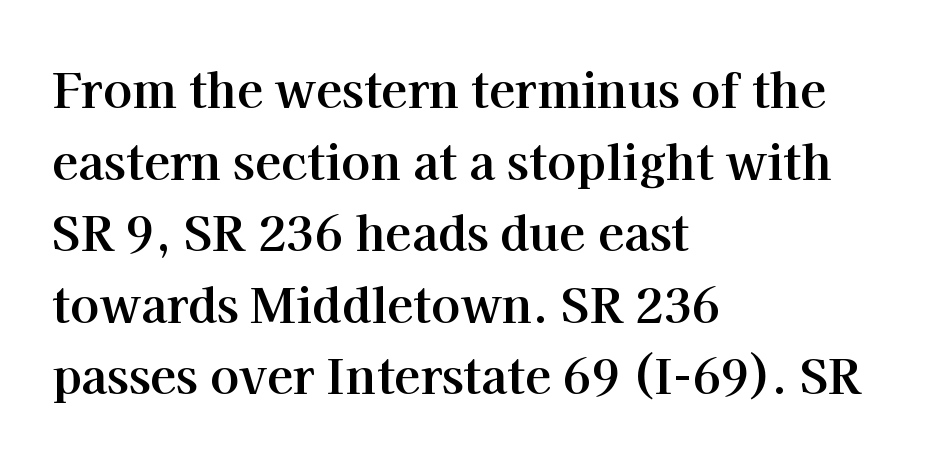
{"serif": "yes", "italic": "no", "bold": "yes", "weight": "bold", "width": "normal", "stroke_contrast": "high", "x_height": "medium", "monospaced": "no", "underline": "no", "align": "left", "line_spacing": "normal", "line_spacing_ratio": 1.49, "letter_spacing": "normal", "letter_spacing_em": 0.0, "glyph_px": 48}
